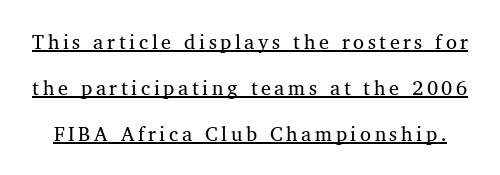
The image shows 20 px text type; set loose line spacing (2.3x), underlined.
